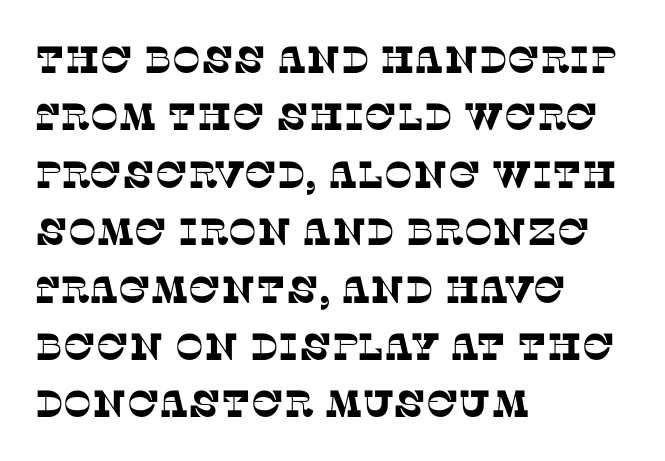
The image shows 38 px serif type; set left-aligned, normal line spacing (1.51x), normal letter spacing, not underlined; low stroke contrast and a large x-height.
